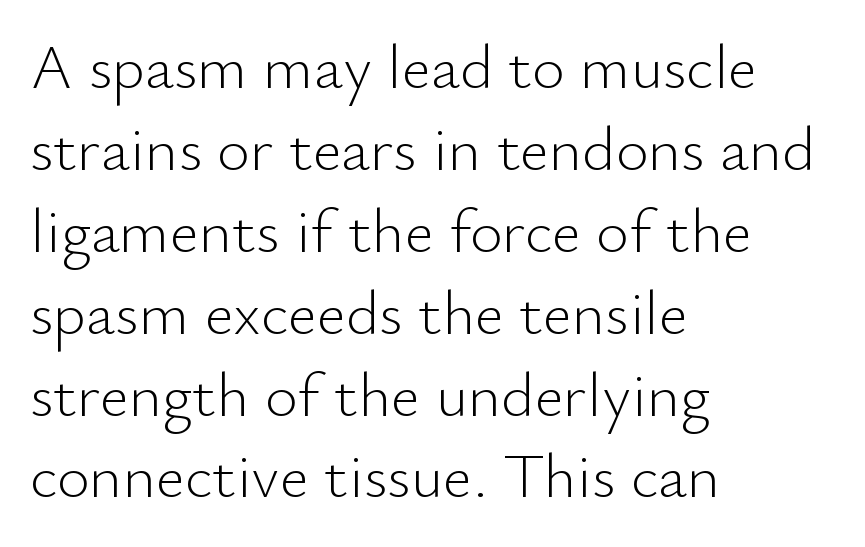
Q: Is the text bold? A: No.
Q: Is the text italic (slanted)? A: No, it is upright.
Q: Is the typeface a serif or a sans-serif typeface? A: Sans-serif.
Q: Is the text underlined? A: No.
Q: How is the paragraph aligned? A: Left-aligned.
Q: Is the spacing between letters normal or unusually wide? A: Normal.
Q: Is the spacing between lines tight, normal or loose? A: Normal.
Q: Width (condensed, normal, or wide)? A: Normal.
Q: Stroke contrast? A: Low.
Q: x-height? A: Small.
Q: Monospaced? A: No.
